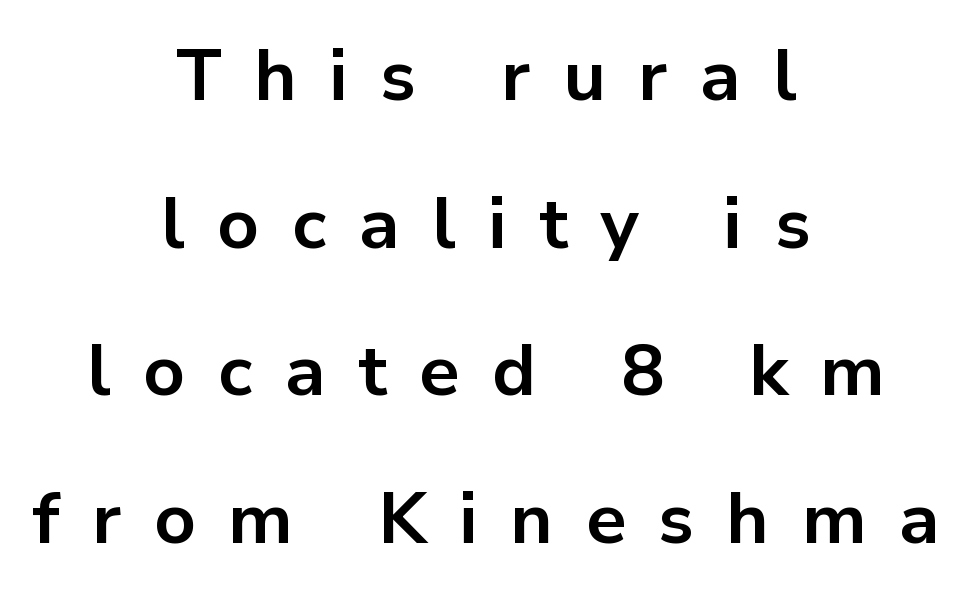
{"serif": "no", "italic": "no", "bold": "yes", "weight": "bold", "width": "normal", "stroke_contrast": "low", "x_height": "medium", "monospaced": "no", "underline": "no", "align": "center", "line_spacing": "loose", "line_spacing_ratio": 2.05, "letter_spacing": "wide", "letter_spacing_em": 0.45, "glyph_px": 72}
